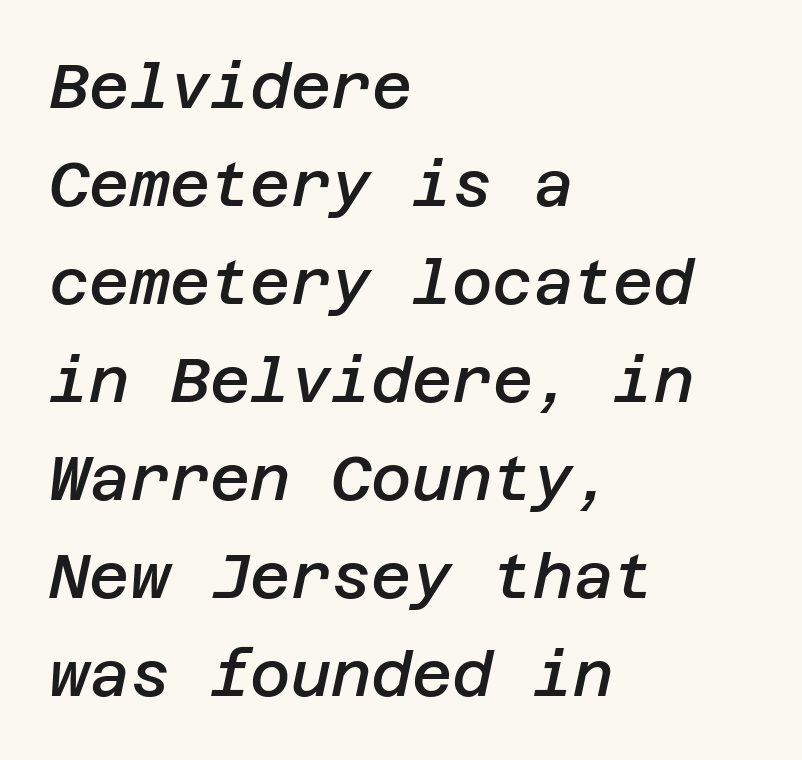
The image shows 62 px semibold type, italic (leaning right); set left-aligned, normal line spacing (1.58x), normal letter spacing, not underlined; low stroke contrast and a large x-height.
